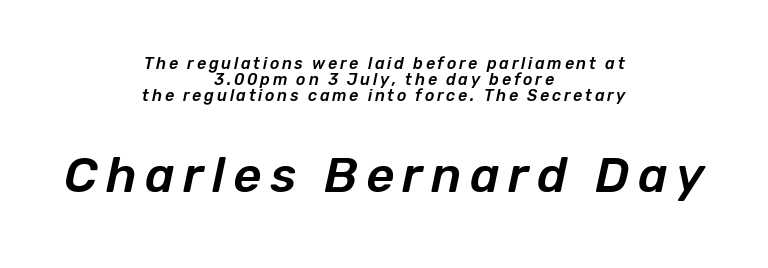
{"italic": "yes", "lean": "right", "slant_degrees": 12, "width": "normal", "stroke_contrast": "low", "x_height": "medium", "monospaced": "no", "underline": "no", "align": "center", "line_spacing": "tight", "line_spacing_ratio": 0.99, "larger_block": "second", "size_ratio": 3.06, "glyph_px": 49}
